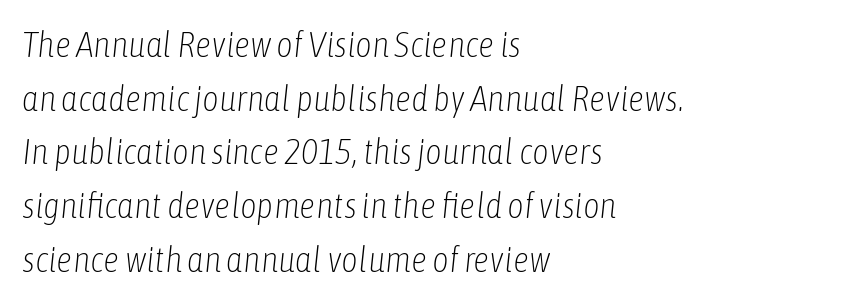
{"italic": "yes", "lean": "right", "slant_degrees": 6, "bold": "no", "weight": "light", "width": "condensed", "stroke_contrast": "low", "x_height": "medium", "monospaced": "no", "underline": "no", "align": "left", "line_spacing": "normal", "line_spacing_ratio": 1.49, "letter_spacing": "normal", "letter_spacing_em": 0.0, "glyph_px": 36}
